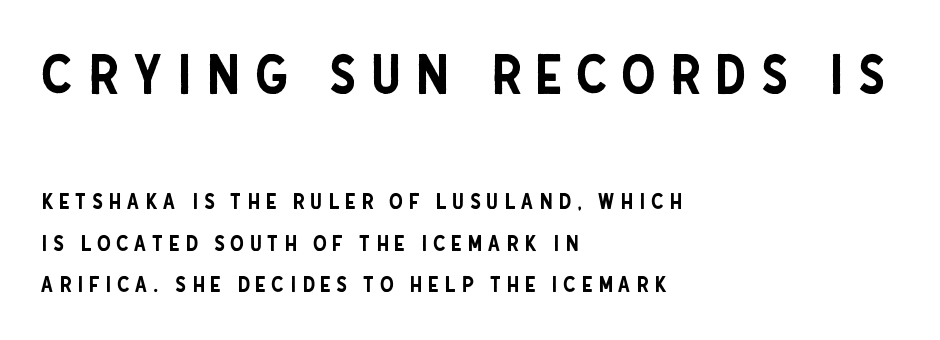
Q: Is the text italic (slanted)? A: No, it is upright.
Q: Is the typeface a serif or a sans-serif typeface? A: Sans-serif.
Q: Is the text underlined? A: No.
Q: How is the paragraph aligned? A: Left-aligned.
Q: Is the spacing between letters normal or unusually wide? A: Unusually wide.
Q: Which block of text is set in a larger size, the first (top) or the second (bottom)? A: The first (top) one.
Q: Width (condensed, normal, or wide)? A: Condensed.
Q: Stroke contrast? A: Low.
Q: x-height? A: Large.
Q: Monospaced? A: No.
